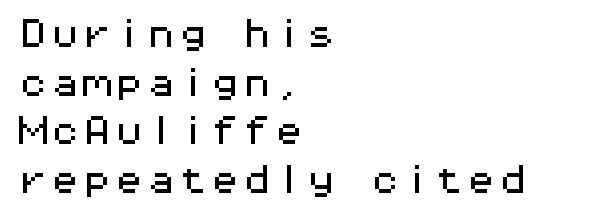
Q: Is the text italic (slanted)? A: No, it is upright.
Q: Is the typeface a serif or a sans-serif typeface? A: Sans-serif.
Q: Is the text underlined? A: No.
Q: How is the paragraph aligned? A: Left-aligned.
Q: Is the spacing between letters normal or unusually wide? A: Normal.
Q: Is the spacing between lines tight, normal or loose? A: Normal.
Q: Width (condensed, normal, or wide)? A: Wide.
Q: Stroke contrast? A: Medium.
Q: x-height? A: Medium.
Q: Monospaced? A: Yes.
